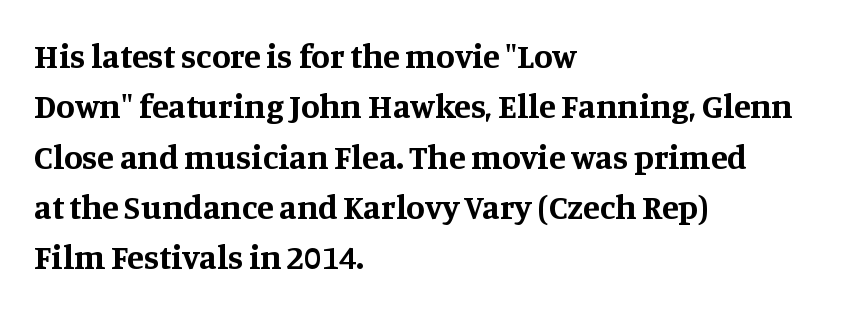
Q: Is the text bold? A: Yes.
Q: Is the text italic (slanted)? A: No, it is upright.
Q: Is the typeface a serif or a sans-serif typeface? A: Serif.
Q: Is the text underlined? A: No.
Q: How is the paragraph aligned? A: Left-aligned.
Q: Is the spacing between letters normal or unusually wide? A: Normal.
Q: Is the spacing between lines tight, normal or loose? A: Normal.
Q: Width (condensed, normal, or wide)? A: Normal.
Q: Stroke contrast? A: Medium.
Q: x-height? A: Large.
Q: Monospaced? A: No.
